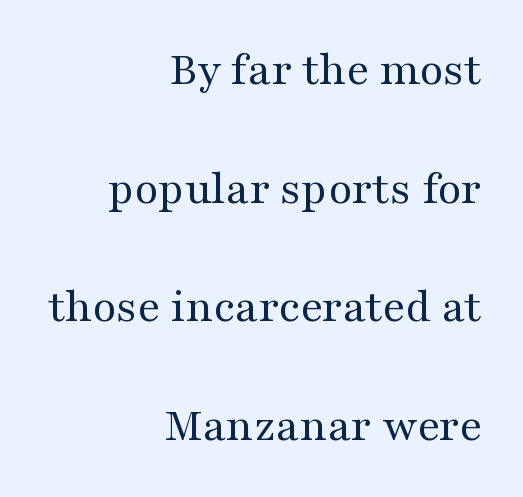
Caption: standard tracking, unaltered. Regarding leading, the lines here are spaced well apart. This sample uses an upright cut, with every glyph sitting square on the baseline. The characters display serif detailing at their extremities.
